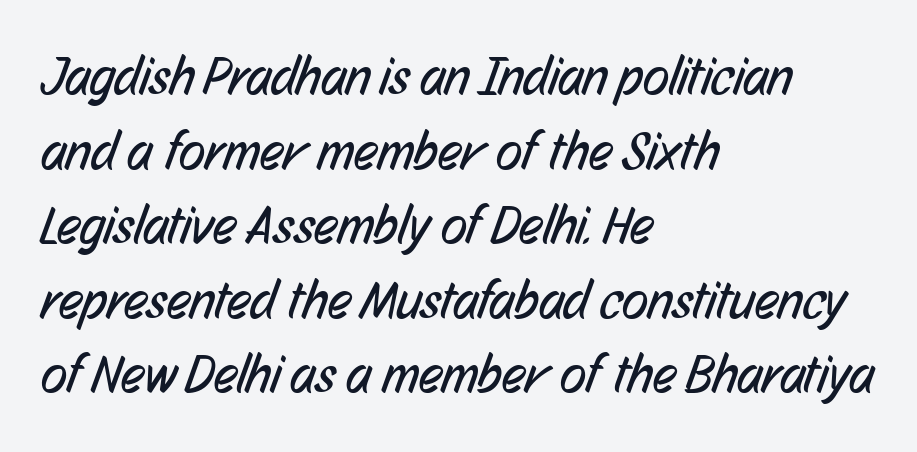
Q: Is the text bold? A: No.
Q: Is the typeface a serif or a sans-serif typeface? A: Sans-serif.
Q: Is the text underlined? A: No.
Q: How is the paragraph aligned? A: Left-aligned.
Q: Is the spacing between letters normal or unusually wide? A: Normal.
Q: Is the spacing between lines tight, normal or loose? A: Normal.
Q: Width (condensed, normal, or wide)? A: Condensed.
Q: Stroke contrast? A: Low.
Q: x-height? A: Medium.
Q: Monospaced? A: No.
